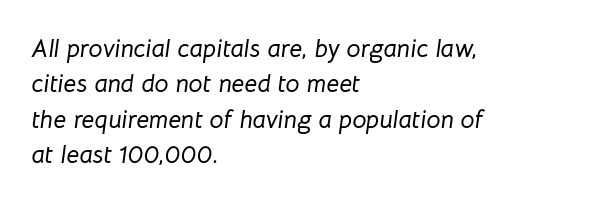
Type without underlining. Default kerning and tracking; the words read as compact shapes. Rows of type keep a routine distance in the vertical direction. The rendering applies a slant to the glyphs.
